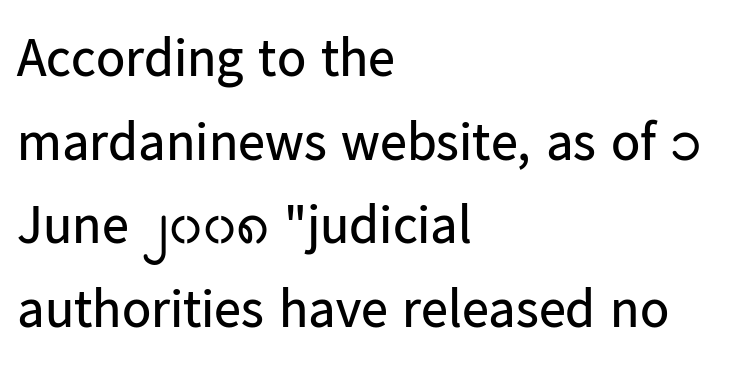
The baseline area is clear. Horizontal alignment here is leftward, the default for most running prose. Note: no serifs on the glyphs. Does extra space separate the letters? No, they use regular spacing. The passage shown is typed in a proportional face where columns would drift.
